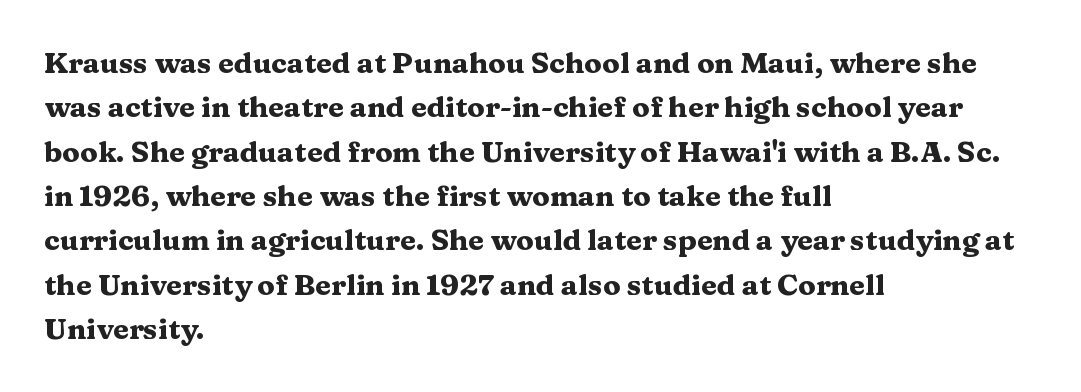
The image shows 29 px heavy, wide serif type, upright; set left-aligned, normal line spacing (1.53x), normal letter spacing, not underlined; medium stroke contrast and a medium x-height.
